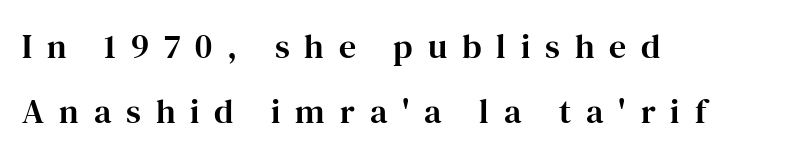
{"serif": "yes", "italic": "no", "width": "normal", "stroke_contrast": "high", "x_height": "medium", "monospaced": "no", "underline": "no", "align": "left", "line_spacing": "loose", "line_spacing_ratio": 1.92, "letter_spacing": "wide", "letter_spacing_em": 0.44, "glyph_px": 34}
